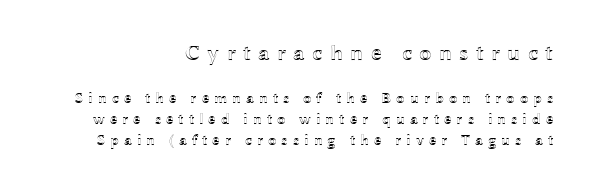
Words float on clear page, feet unadorned. The letterforms stand isolated, each surrounded by extra space. If you measured baseline to baseline, you'd find a middling distance. Each line ends at the same right margin while the left side varies.
